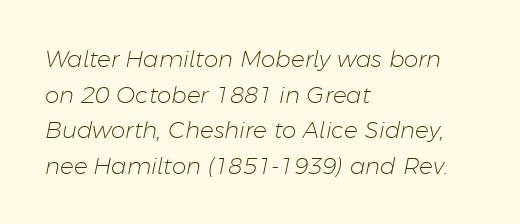
The image shows 23 px text type, italic (leaning right); set left-aligned, normal line spacing (1.55x), normal letter spacing, not underlined.
